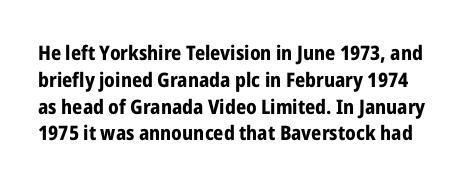
A dark, heavy texture on the line: the type is bold. Each word holds together tightly as a unit, with standard inter-letter gaps. Is there any slant? The stems are plumb. Quick note: underline off. Baseline-to-baseline distance is the conventional proportion of letter height.
